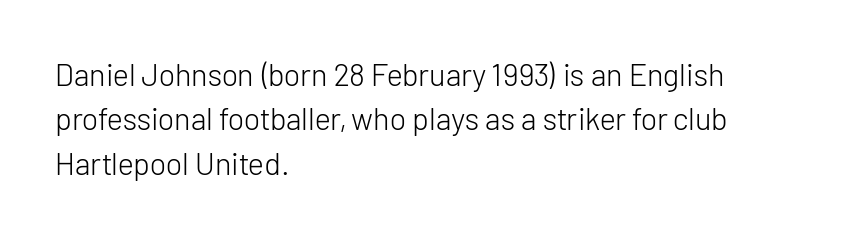
A typesetter would call this leading conventional body-copy spacing. To sum up the face: it is a sans, with no serifs. Horizontally, the lines are justified to the leading edge only. Nothing heavy about these letters — not bold at all.
